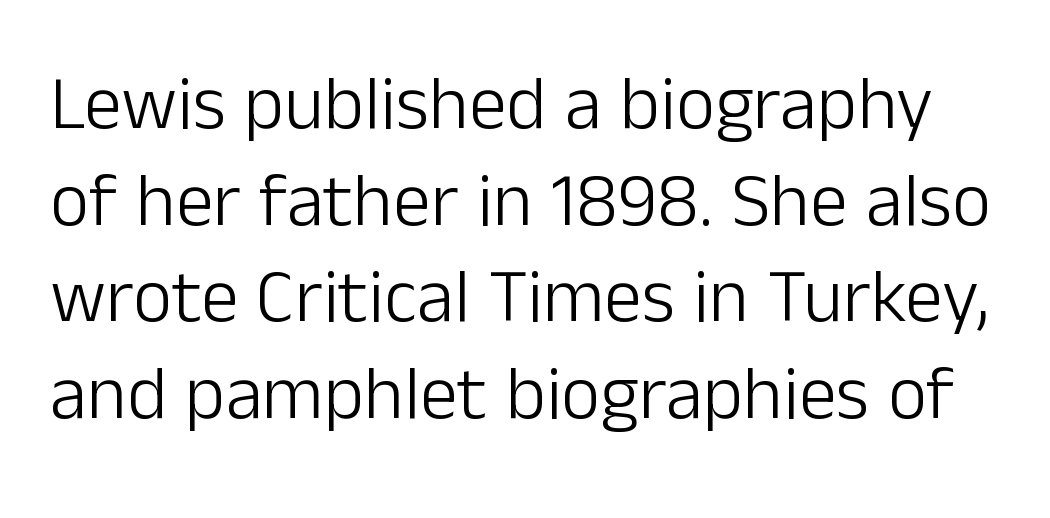
{"serif": "no", "italic": "no", "bold": "no", "weight": "light", "width": "normal", "stroke_contrast": "low", "x_height": "medium", "monospaced": "no", "underline": "no", "line_spacing": "normal", "line_spacing_ratio": 1.27, "letter_spacing": "normal", "letter_spacing_em": 0.0, "glyph_px": 76}
